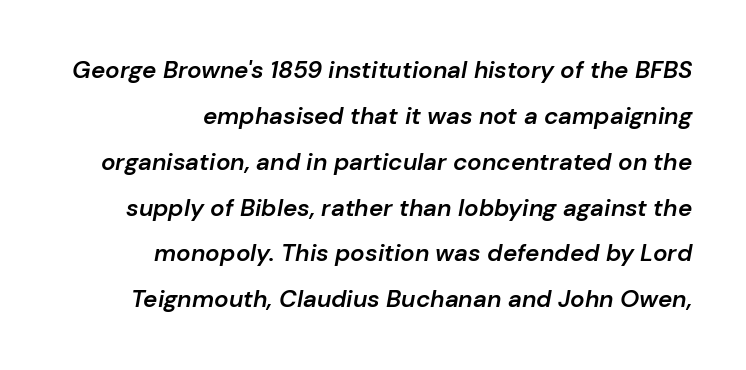
{"italic": "yes", "lean": "right", "slant_degrees": 10, "bold": "semi", "underline": "no", "align": "right", "line_spacing": "loose", "line_spacing_ratio": 1.91, "letter_spacing": "normal", "letter_spacing_em": 0.0, "glyph_px": 24}
